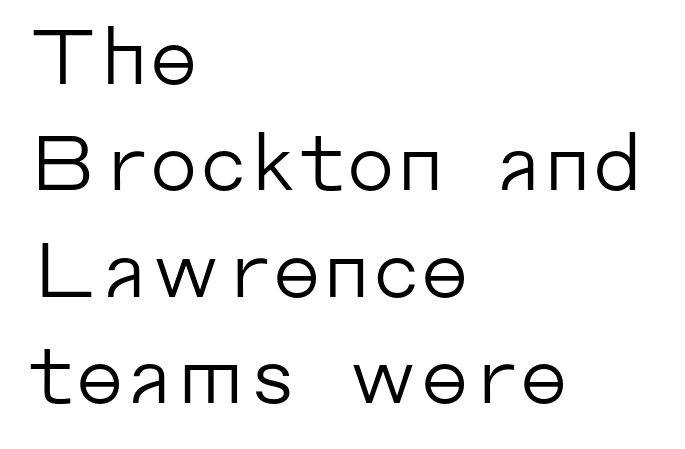
Q: Is the text bold? A: No.
Q: Is the text italic (slanted)? A: No, it is upright.
Q: Is the typeface a serif or a sans-serif typeface? A: Sans-serif.
Q: Is the text underlined? A: No.
Q: How is the paragraph aligned? A: Left-aligned.
Q: Is the spacing between letters normal or unusually wide? A: Normal.
Q: Is the spacing between lines tight, normal or loose? A: Normal.
Q: Width (condensed, normal, or wide)? A: Normal.
Q: Stroke contrast? A: Low.
Q: x-height? A: Medium.
Q: Monospaced? A: No.
